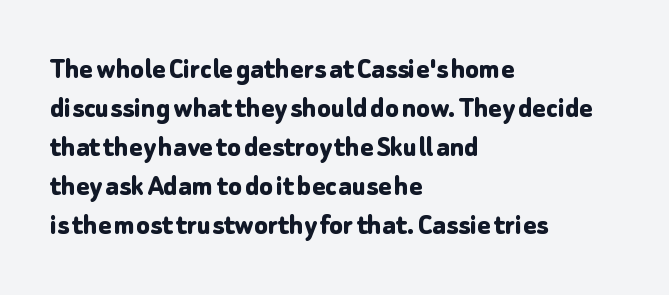
Quick note: interline space is typical. No feet cap the strokes, marking this as sans-serif type. The zone under the glyphs is completely vacant. I'd describe the lettering as bold — thick and assertive. Do the characters align in a grid? No, the font is proportional.
